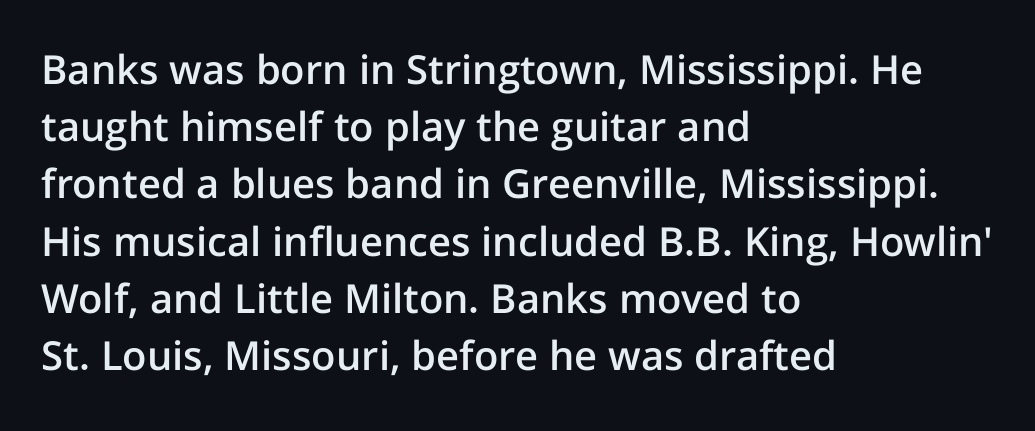
{"serif": "no", "italic": "no", "bold": "semi", "weight": "semibold", "width": "normal", "stroke_contrast": "low", "x_height": "medium", "monospaced": "no", "underline": "no", "align": "left", "line_spacing": "normal", "line_spacing_ratio": 1.43, "letter_spacing": "normal", "letter_spacing_em": 0.0, "glyph_px": 40}
